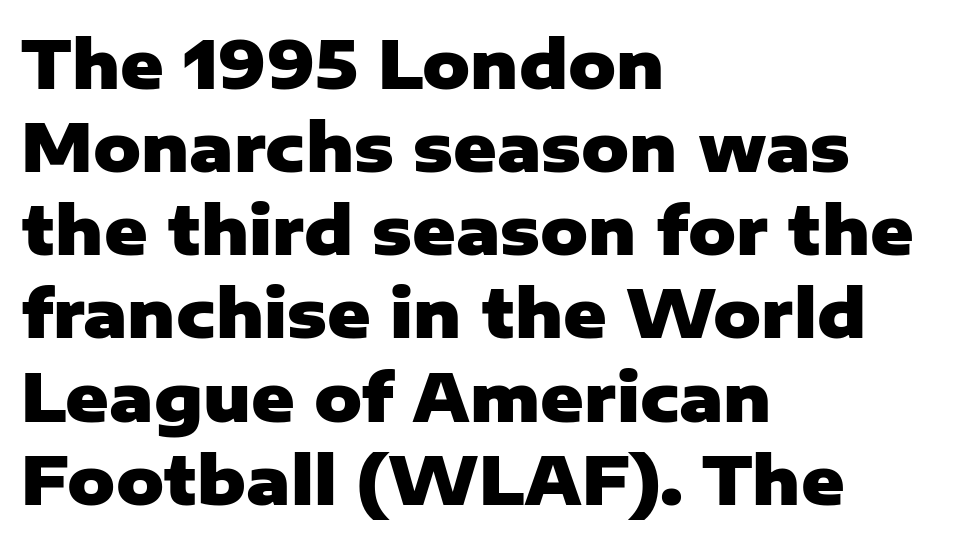
The horizontal fit of the characters is conventional and even. The passage shown is emphatically bold. This sample keeps an unexceptional amount of space between lines. Type style note: lacks serifs. No word sits above an underline.
